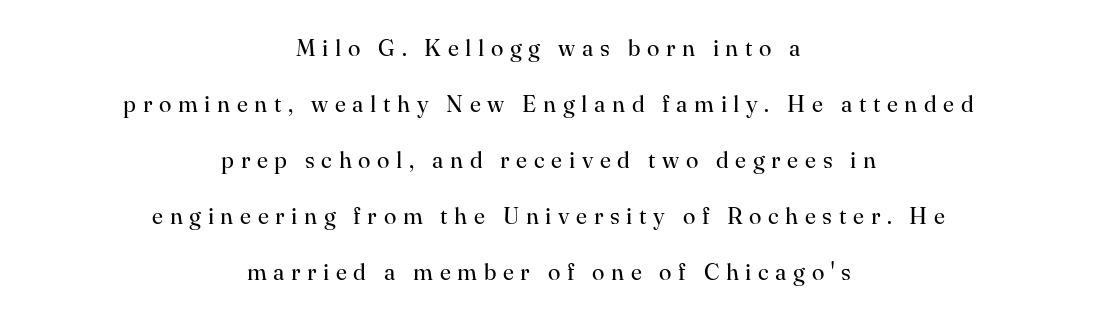
Q: Is the text bold? A: No.
Q: Is the text italic (slanted)? A: No, it is upright.
Q: Is the text underlined? A: No.
Q: How is the paragraph aligned? A: Centered.
Q: Is the spacing between letters normal or unusually wide? A: Unusually wide.
Q: Is the spacing between lines tight, normal or loose? A: Loose.
